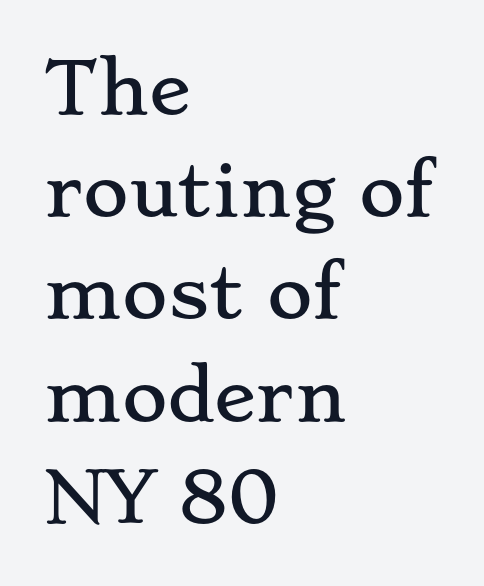
{"serif": "yes", "italic": "no", "width": "wide", "stroke_contrast": "low", "x_height": "small", "monospaced": "no", "underline": "no", "align": "left", "line_spacing": "normal", "line_spacing_ratio": 1.46, "letter_spacing": "normal", "letter_spacing_em": 0.0, "glyph_px": 70}
